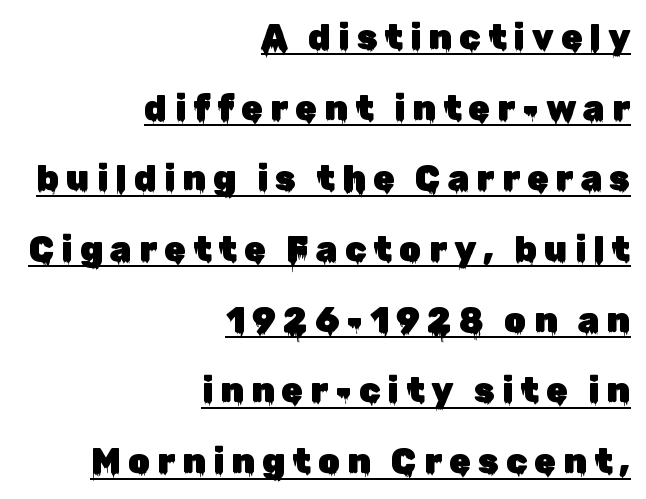
The image shows 35 px sans-serif type, upright; set right-aligned, loose line spacing (2.02x), unusually wide letter spacing (+0.2 em), underlined; low stroke contrast and a medium x-height.
